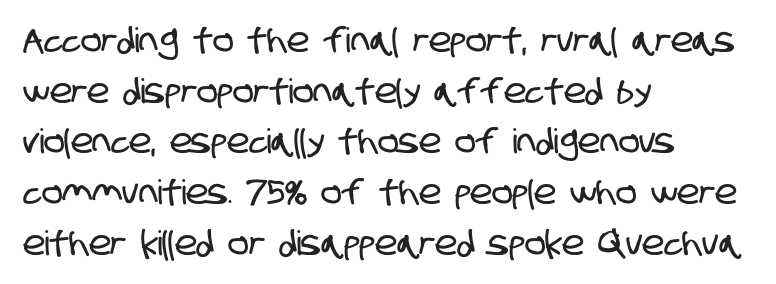
Evenly set lines give the paragraph a standard silhouette. These lines are set flush left with a ragged right edge. Observe the absence of serifs on each vertical stroke in this sample. The letters advance in unequal steps, a hallmark of proportional type. The zone under the glyphs is completely vacant.
